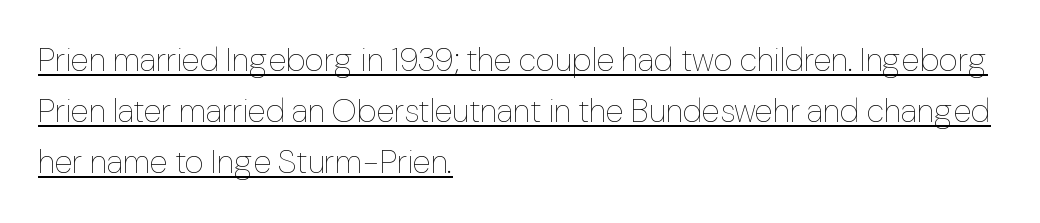
A classic flush-left, rag-right setting is used for this passage. Is this a fixed-width face? No — the glyphs have proportional, varying widths. There is no visible air inserted between adjacent glyphs. This is the regular roman posture of the typeface.
